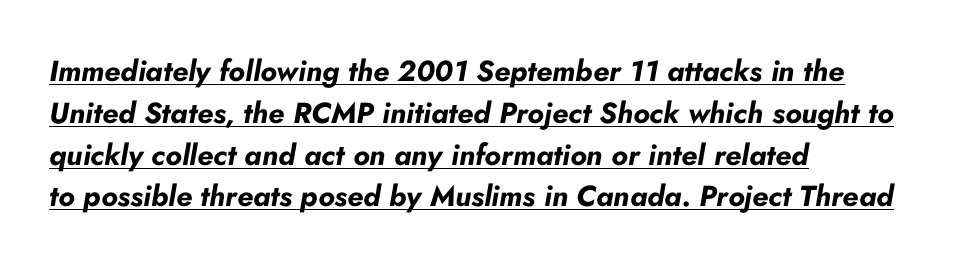
Typographic density is high because the face is bold. The lines sit at an ordinary, default distance from one another. These lines stack with their left ends in a neat column. The typography opts for an oblique posture over an upright one. Somebody hit Ctrl+U on this one — the words are underlined.
